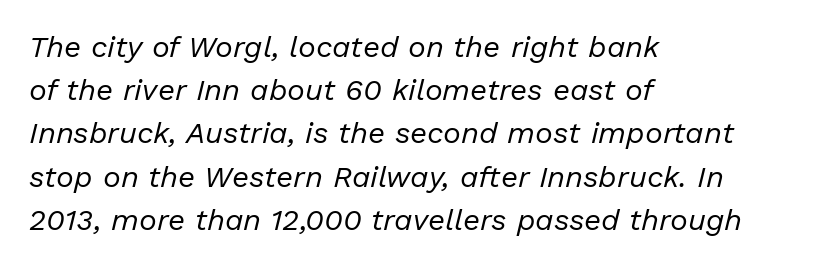
The image shows 30 px regular-weight type, italic (leaning right); set left-aligned, normal line spacing (1.44x), normal letter spacing, not underlined; low stroke contrast and a medium x-height.
